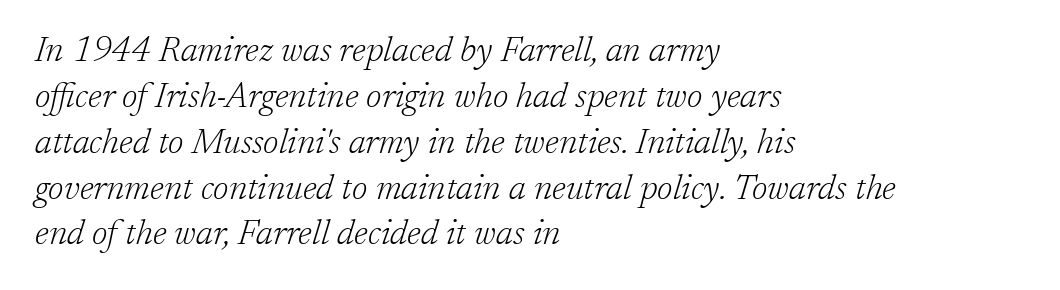
{"serif": "yes", "italic": "yes", "lean": "right", "slant_degrees": 17, "bold": "no", "weight": "light", "width": "normal", "stroke_contrast": "low", "x_height": "medium", "monospaced": "no", "underline": "no", "align": "left", "line_spacing": "normal", "line_spacing_ratio": 1.31, "letter_spacing": "normal", "letter_spacing_em": 0.0, "glyph_px": 35}
